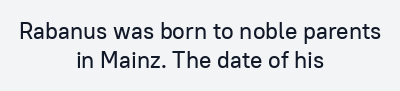
Here the glyphs are tracked normally, forming tight word shapes. The space beneath each line is pristine and unruled. The compositor balanced each line on the midline. Every character sits straight up, as roman type does.
